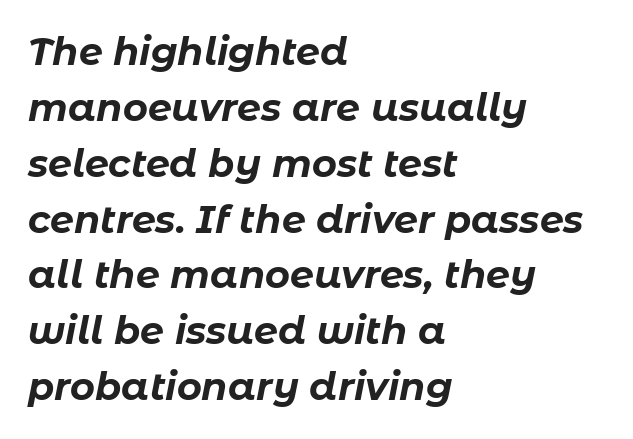
The image shows 38 px bold type, italic (leaning right); set left-aligned, normal line spacing (1.47x), normal letter spacing, not underlined; low stroke contrast and a medium x-height.
